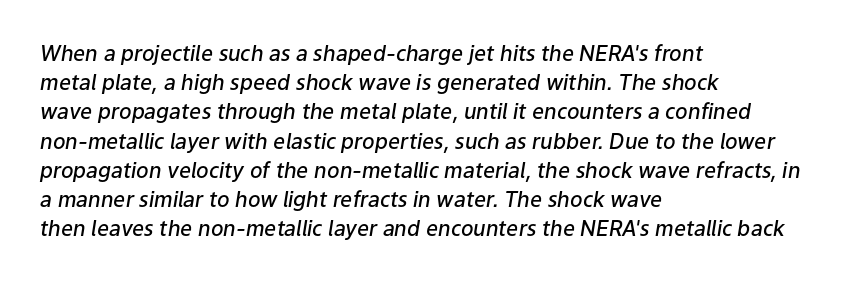
{"italic": "yes", "lean": "right", "slant_degrees": 9, "bold": "semi", "underline": "no", "align": "left", "line_spacing": "normal", "line_spacing_ratio": 1.39, "letter_spacing": "normal", "letter_spacing_em": 0.0, "glyph_px": 21}
